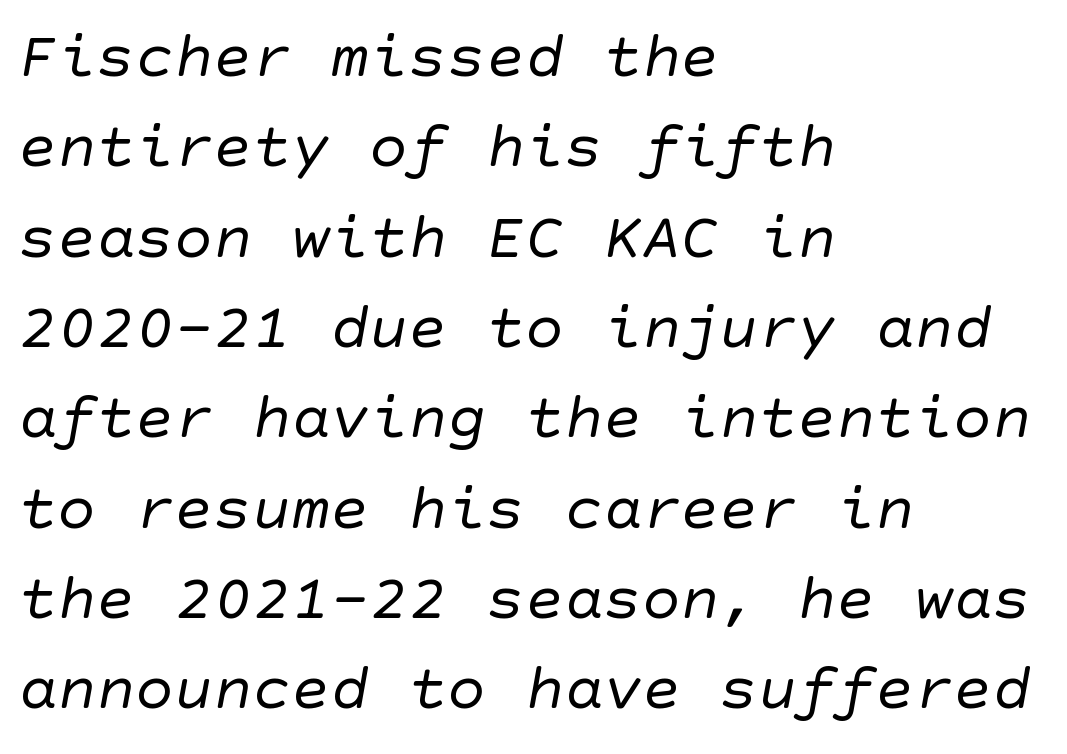
The image shows 65 px regular-weight sans-serif type; set left-aligned, normal line spacing (1.39x), normal letter spacing, not underlined; low stroke contrast and a large x-height.
